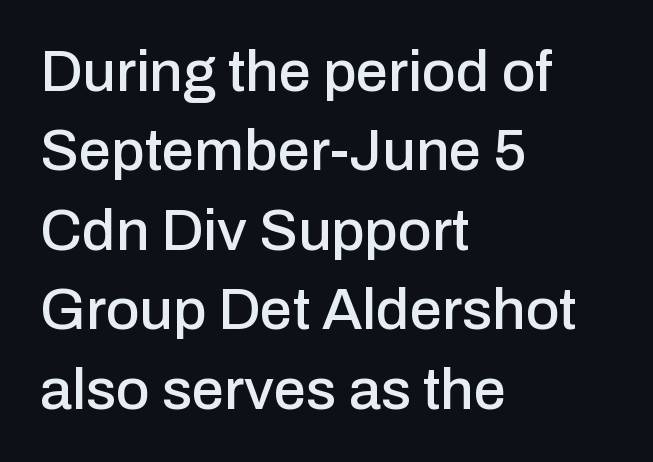
Note the varied advance widths — an 'i' is clearly narrower than an 'm'. The characters display no serif detailing; their extremities are plain. The space beneath each line is pristine and unruled. Evenly set lines give the paragraph a standard silhouette. The setting favours the left margin, as ordinary paragraphs usually do. Italic: no, the glyphs are upright roman.
